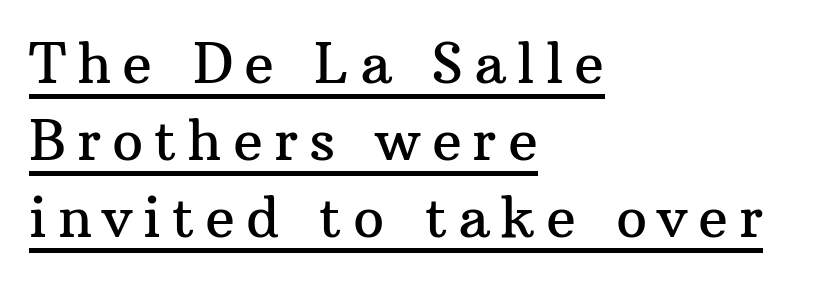
{"serif": "yes", "italic": "no", "width": "normal", "stroke_contrast": "medium", "x_height": "medium", "monospaced": "no", "underline": "yes", "align": "left", "line_spacing": "normal", "line_spacing_ratio": 1.4, "letter_spacing": "wide", "letter_spacing_em": 0.2, "glyph_px": 55}
